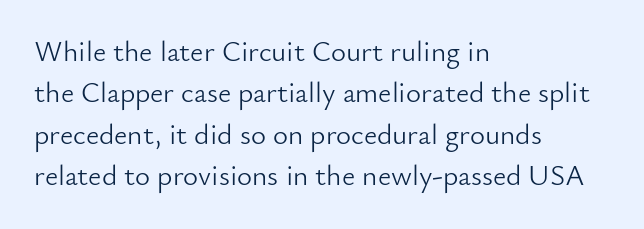
Q: Is the text bold? A: No.
Q: Is the text italic (slanted)? A: No, it is upright.
Q: Is the typeface a serif or a sans-serif typeface? A: Sans-serif.
Q: Is the text underlined? A: No.
Q: How is the paragraph aligned? A: Left-aligned.
Q: Is the spacing between letters normal or unusually wide? A: Normal.
Q: Is the spacing between lines tight, normal or loose? A: Normal.
Q: Width (condensed, normal, or wide)? A: Normal.
Q: Stroke contrast? A: Low.
Q: x-height? A: Small.
Q: Monospaced? A: No.
